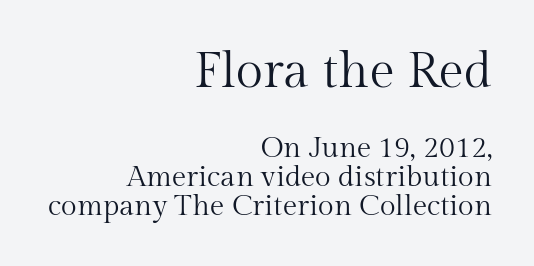
Q: Is the text bold? A: No.
Q: Is the text italic (slanted)? A: No, it is upright.
Q: Is the typeface a serif or a sans-serif typeface? A: Serif.
Q: Is the text underlined? A: No.
Q: How is the paragraph aligned? A: Right-aligned.
Q: Is the spacing between letters normal or unusually wide? A: Normal.
Q: Is the spacing between lines tight, normal or loose? A: Tight.
Q: Which block of text is set in a larger size, the first (top) or the second (bottom)? A: The first (top) one.
Q: Width (condensed, normal, or wide)? A: Normal.
Q: Stroke contrast? A: Medium.
Q: x-height? A: Medium.
Q: Monospaced? A: No.
